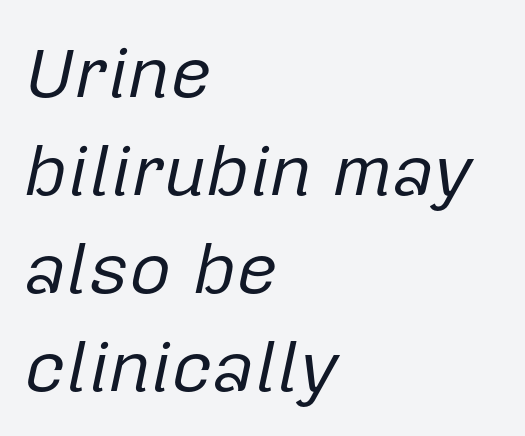
Q: Is the text bold? A: No.
Q: Is the text italic (slanted)? A: Yes, it leans right by about 12 degrees.
Q: Is the text underlined? A: No.
Q: How is the paragraph aligned? A: Left-aligned.
Q: Is the spacing between letters normal or unusually wide? A: Normal.
Q: Is the spacing between lines tight, normal or loose? A: Normal.
Q: Width (condensed, normal, or wide)? A: Normal.
Q: Stroke contrast? A: Low.
Q: x-height? A: Medium.
Q: Monospaced? A: No.
